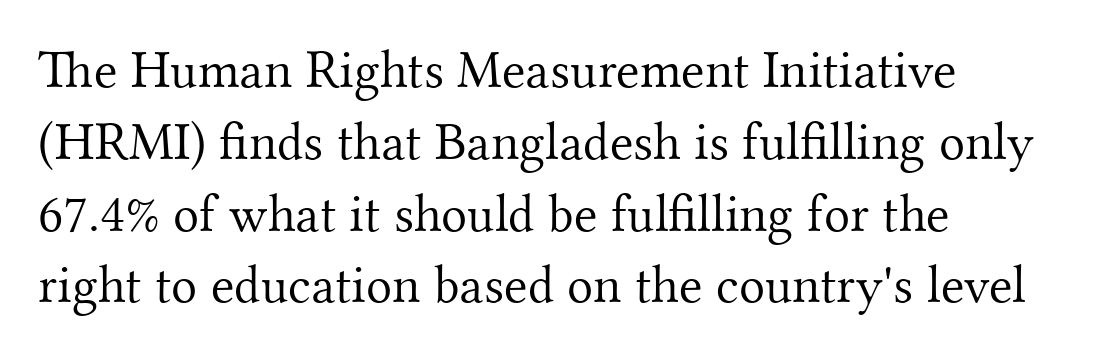
{"serif": "yes", "italic": "no", "bold": "no", "weight": "light", "width": "normal", "stroke_contrast": "medium", "x_height": "small", "monospaced": "no", "underline": "no", "align": "left", "line_spacing": "normal", "line_spacing_ratio": 1.33, "letter_spacing": "normal", "letter_spacing_em": 0.0, "glyph_px": 54}
